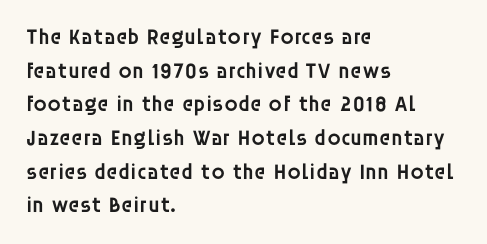
{"italic": "no", "bold": "semi", "underline": "no", "align": "left", "line_spacing": "normal", "line_spacing_ratio": 1.53, "letter_spacing": "normal", "letter_spacing_em": 0.0, "glyph_px": 22}
